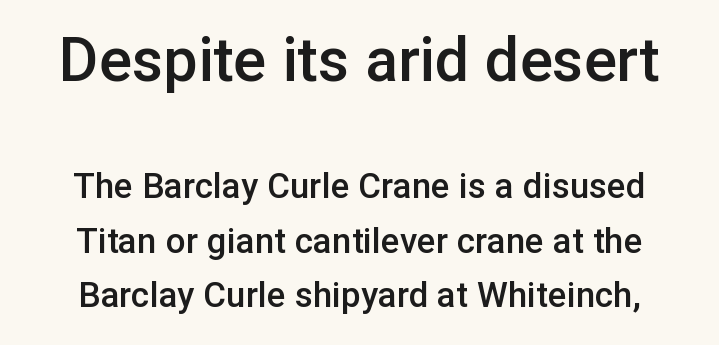
The sample has been set in demibold, a notch under bold. The paragraph shown floats in the horizontal middle. These lines are rendered in a variable-pitch font. Note: larger setting up top, smaller setting below. A roman cut, with each character standing at attention. Interline gaps are of average width in this sample.
